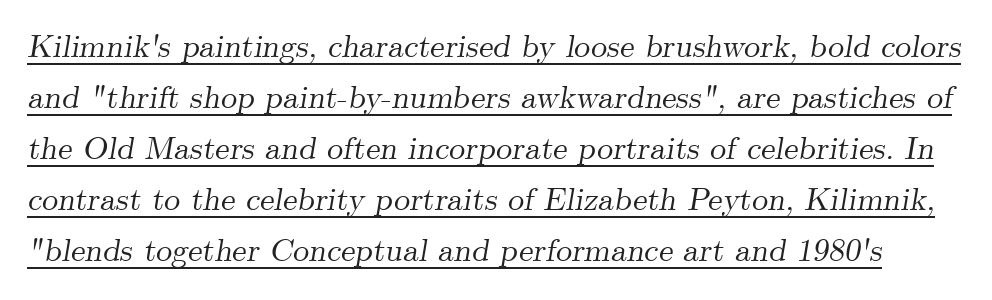
Q: Is the text italic (slanted)? A: Yes, it leans right by about 9 degrees.
Q: Is the typeface a serif or a sans-serif typeface? A: Serif.
Q: Is the text underlined? A: Yes.
Q: Is the spacing between letters normal or unusually wide? A: Normal.
Q: Is the spacing between lines tight, normal or loose? A: Normal.
Q: Width (condensed, normal, or wide)? A: Normal.
Q: Stroke contrast? A: Medium.
Q: x-height? A: Small.
Q: Monospaced? A: No.
